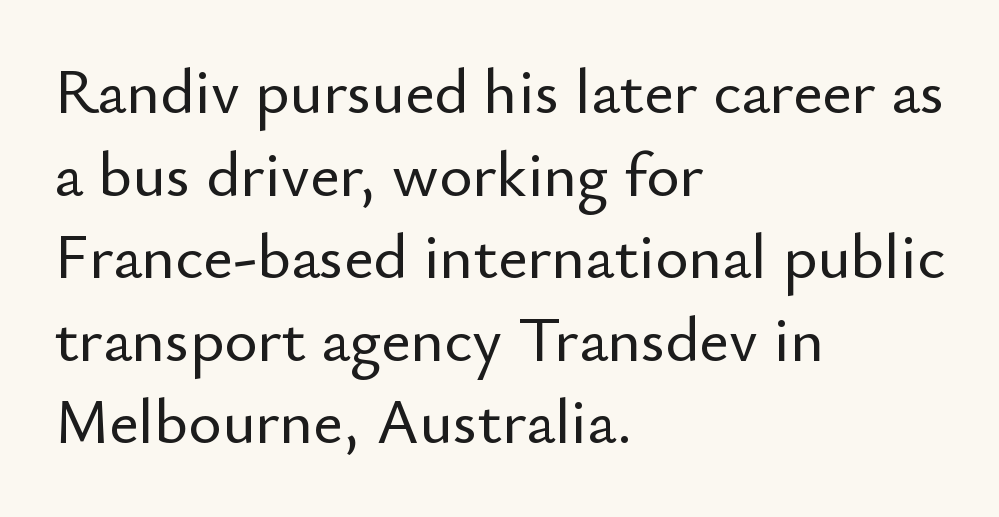
All the whitespace from short lines collects on the right. Varying glyph widths throughout — classic text-font behaviour. Does the type have serifs? No, each stem ends abruptly. Students, note that the glyphs here touch the page at normal intervals. Vertically, the passage feels balanced, rows spaced as you'd expect.
